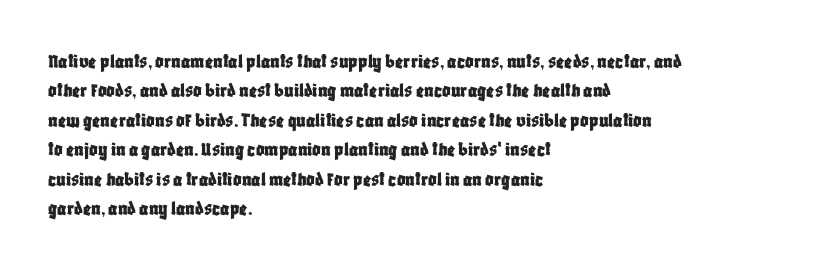
{"italic": "no", "underline": "no", "align": "left", "line_spacing": "normal", "line_spacing_ratio": 1.4, "letter_spacing": "normal", "letter_spacing_em": 0.0, "glyph_px": 21}
